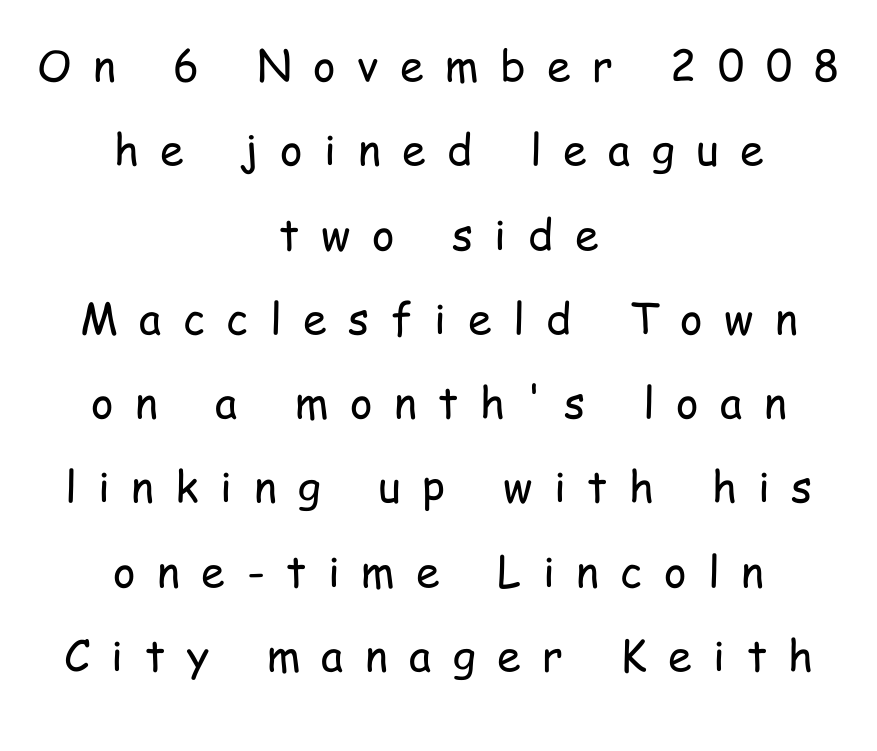
{"serif": "no", "italic": "no", "bold": "no", "weight": "regular", "width": "condensed", "stroke_contrast": "low", "x_height": "medium", "monospaced": "no", "underline": "no", "align": "center", "line_spacing": "loose", "line_spacing_ratio": 1.96, "letter_spacing": "wide", "letter_spacing_em": 0.5, "glyph_px": 43}
